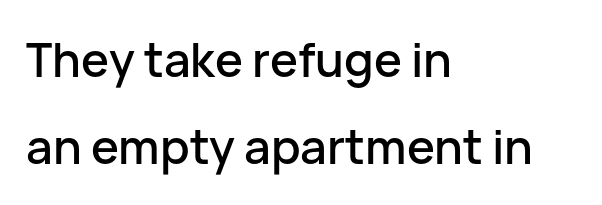
The image shows 47 px sans-serif type, upright; set left-aligned, line spacing 1.85x, normal letter spacing, not underlined; low stroke contrast and a medium x-height.
